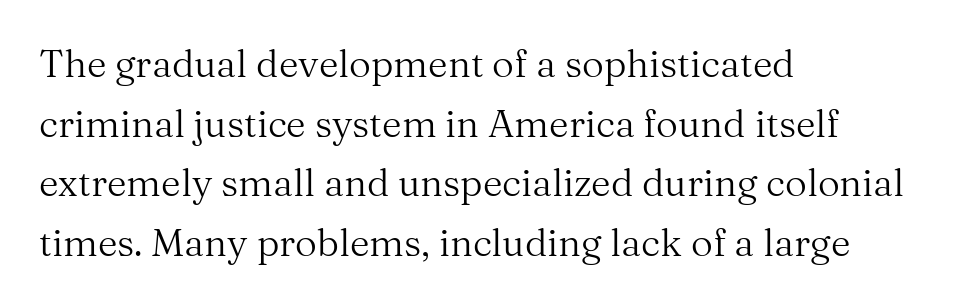
The image shows 38 px regular-weight serif type, upright; set left-aligned, normal line spacing (1.57x), normal letter spacing, not underlined; medium stroke contrast and a medium x-height.
